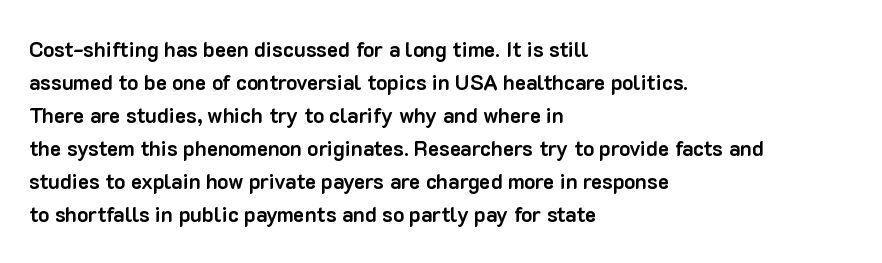
The sample has been set heavy, in full bold. Any mark beneath the type? The region is blank. The ragged edge is on the right, which tells us the setting is flush left. This sample uses plain, unmodified letter spacing. Posture: vertical. Does the leading feel generous? No, just average.
